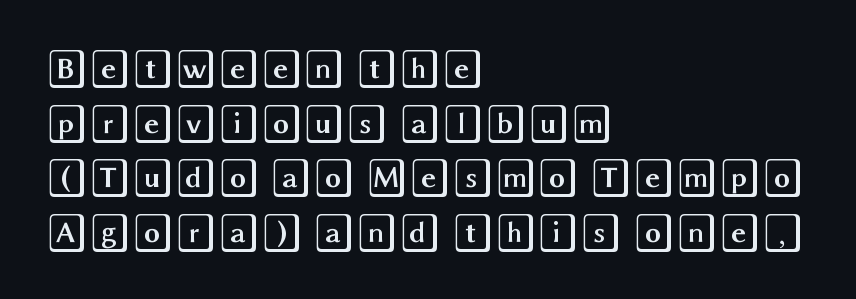
{"italic": "no", "width": "wide", "x_height": "large", "underline": "no", "align": "left", "line_spacing": "normal", "line_spacing_ratio": 1.4, "letter_spacing": "normal", "letter_spacing_em": 0.0, "glyph_px": 39}
